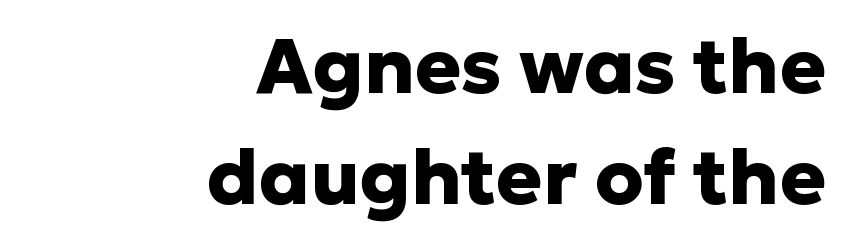
{"serif": "no", "italic": "no", "bold": "yes", "weight": "heavy", "width": "normal", "stroke_contrast": "low", "x_height": "medium", "monospaced": "no", "underline": "no", "align": "right", "line_spacing": "normal", "line_spacing_ratio": 1.44, "letter_spacing": "normal", "letter_spacing_em": 0.0, "glyph_px": 77}
